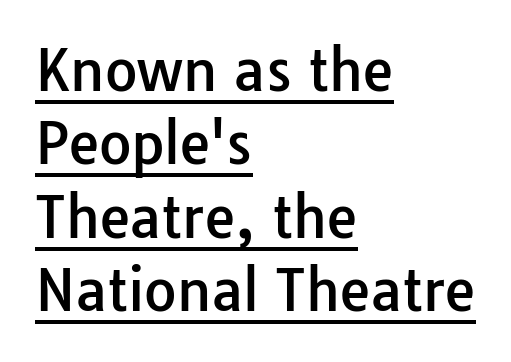
The image shows 56 px sans-serif type, upright; set left-aligned, normal line spacing (1.31x), normal letter spacing, underlined; low stroke contrast and a medium x-height.
